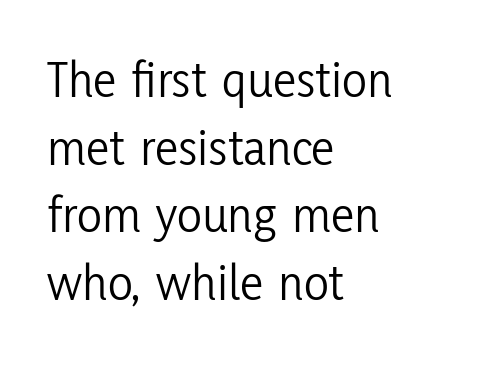
Style check: upright. Bold? No — there's no thickening of the strokes. Each letter keeps its own natural width here, so spacing adapts to shape. Typographically, this falls in the sans-serif category.
